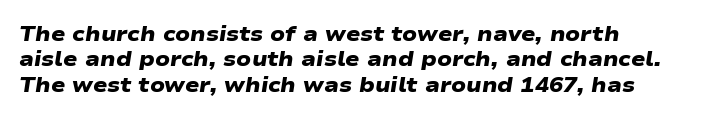
{"bold": "yes", "underline": "no", "align": "left", "line_spacing_ratio": 1.21, "letter_spacing": "normal", "letter_spacing_em": 0.0, "glyph_px": 21}
